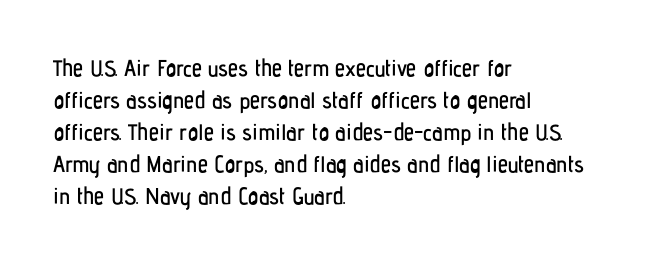
These lines are set flush left with a ragged right edge. Nope, not italic — everything's standing straight. Observe the ordinary spacing: letters are neighbours, not strangers. Vertically, the passage feels balanced, rows spaced as you'd expect. Has an underline been added? It has not.
